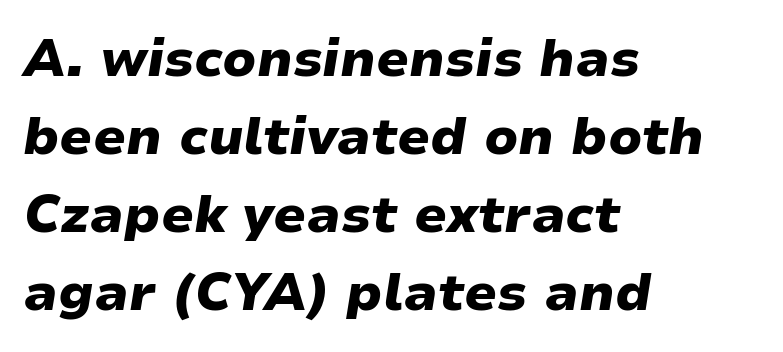
{"italic": "yes", "lean": "right", "slant_degrees": 9, "bold": "yes", "weight": "heavy", "width": "wide", "stroke_contrast": "low", "x_height": "medium", "monospaced": "no", "underline": "no", "align": "left", "line_spacing": "normal", "line_spacing_ratio": 1.5, "letter_spacing": "normal", "letter_spacing_em": 0.0, "glyph_px": 52}
